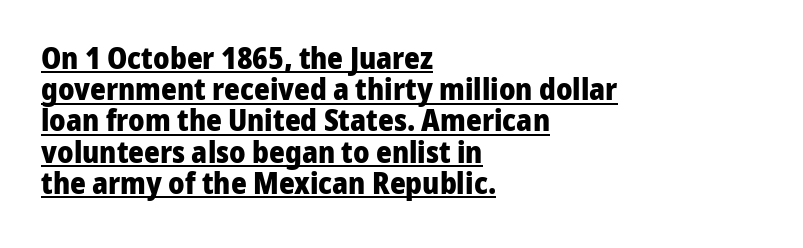
You can tell it's not italic because the verticals are truly vertical. You could barely slide anything between these rows. The typeface chosen for these lines omits serifs. Compared with a centered layout, this one pins lines to the left instead. Inter-character spacing is left at the font's built-in metrics. Proportional: the letters do not fall into vertical columns.
